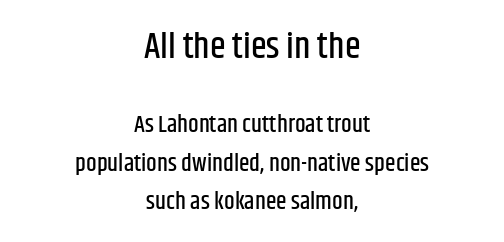
{"serif": "no", "italic": "no", "width": "condensed", "stroke_contrast": "low", "x_height": "large", "monospaced": "no", "underline": "no", "align": "center", "line_spacing": "normal", "line_spacing_ratio": 1.6, "letter_spacing": "normal", "letter_spacing_em": 0.0, "larger_block": "first", "size_ratio": 1.5, "glyph_px": 36}
